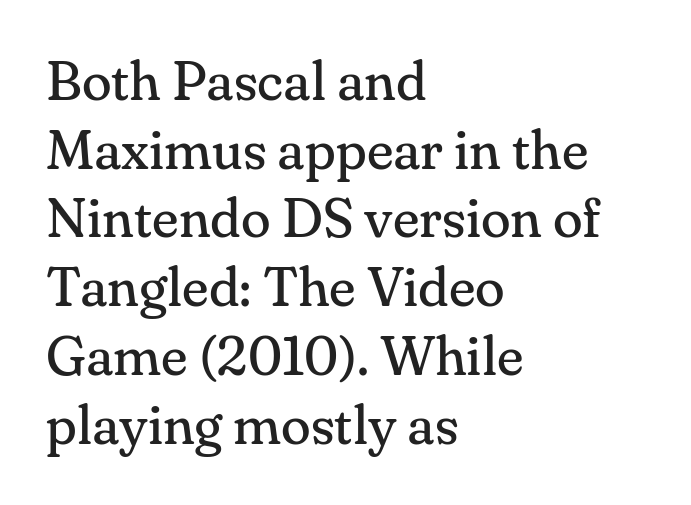
Q: Is the text bold? A: No.
Q: Is the text italic (slanted)? A: No, it is upright.
Q: Is the typeface a serif or a sans-serif typeface? A: Serif.
Q: Is the text underlined? A: No.
Q: How is the paragraph aligned? A: Left-aligned.
Q: Is the spacing between letters normal or unusually wide? A: Normal.
Q: Is the spacing between lines tight, normal or loose? A: Normal.
Q: Width (condensed, normal, or wide)? A: Normal.
Q: Stroke contrast? A: Medium.
Q: x-height? A: Small.
Q: Monospaced? A: No.
